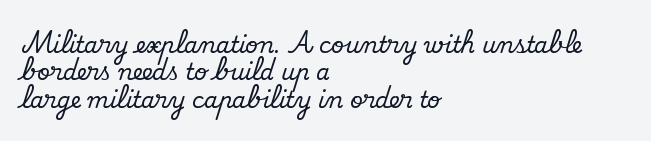
Q: Is the text italic (slanted)? A: Yes.
Q: Is the text underlined? A: No.
Q: How is the paragraph aligned? A: Left-aligned.
Q: Is the spacing between letters normal or unusually wide? A: Normal.
